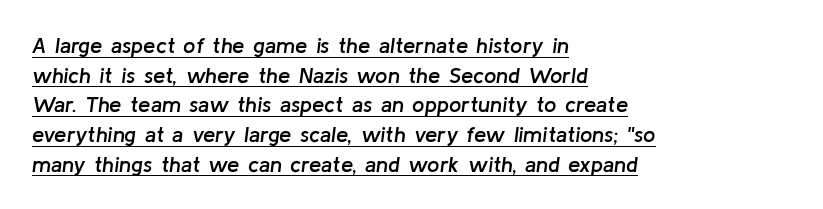
What's the leading like? Ordinary, nothing unusual. Compared with typical body copy, the letter spacing here is the same. Does the weight exceed regular? Yes, but only to semibold. A rule runs beneath these lines of type.
